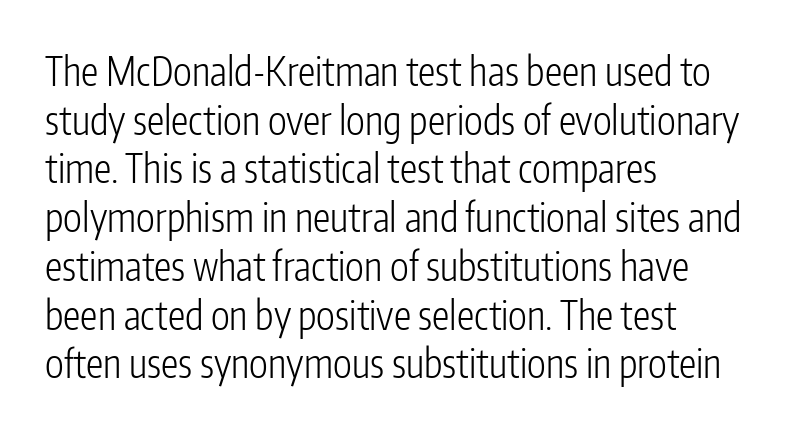
Each letter keeps its own natural width here, so spacing adapts to shape. Layout note: lines flush left. Classification — sans serif. Whoever set this chose a conventional vertical rhythm.
